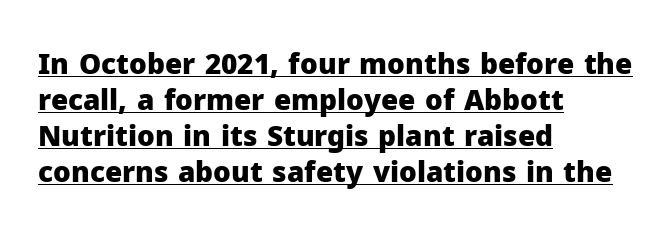
{"serif": "no", "italic": "no", "bold": "yes", "weight": "heavy", "width": "normal", "stroke_contrast": "low", "x_height": "medium", "monospaced": "no", "underline": "yes", "align": "left", "line_spacing": "normal", "line_spacing_ratio": 1.28, "letter_spacing": "normal", "letter_spacing_em": 0.0, "glyph_px": 28}
